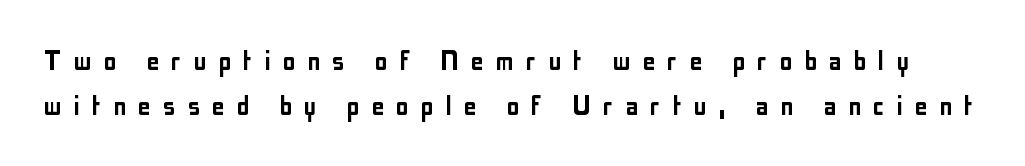
{"serif": "no", "italic": "no", "width": "condensed", "stroke_contrast": "low", "x_height": "medium", "monospaced": "no", "underline": "no", "line_spacing": "normal", "line_spacing_ratio": 1.4, "letter_spacing": "wide", "letter_spacing_em": 0.37, "glyph_px": 32}
